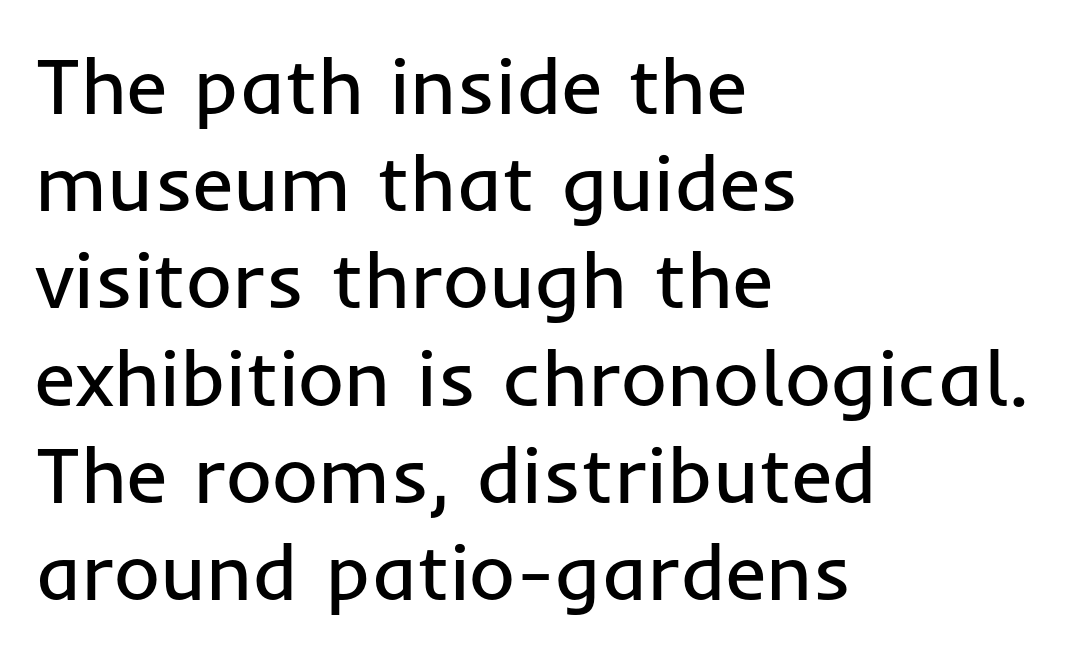
Every stem runs plumb, perpendicular to the baseline. Every row of glyphs begins at an identical x-position on the left. The text was rendered using a sans face with plain stroke endings. Heaviness? Minimal to ordinary, like unemphasized prose. Type without underlining. Between one letter and the next there's only the usual sliver of space.
